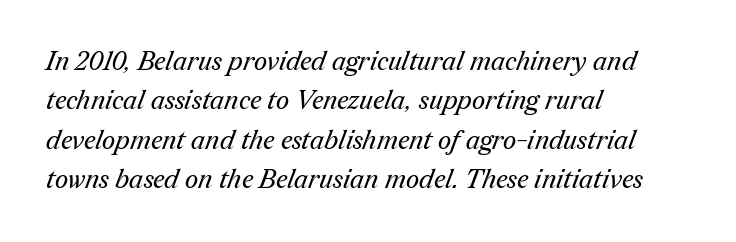
Q: Is the text bold? A: No.
Q: Is the text underlined? A: No.
Q: How is the paragraph aligned? A: Left-aligned.
Q: Is the spacing between letters normal or unusually wide? A: Normal.
Q: Is the spacing between lines tight, normal or loose? A: Normal.
